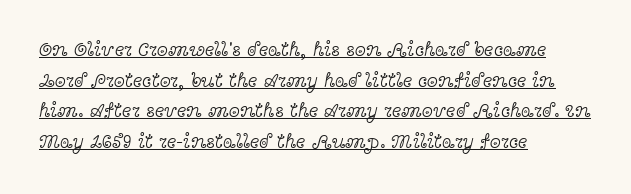
The image shows 20 px text type; set left-aligned, normal line spacing (1.53x), normal letter spacing, underlined.
